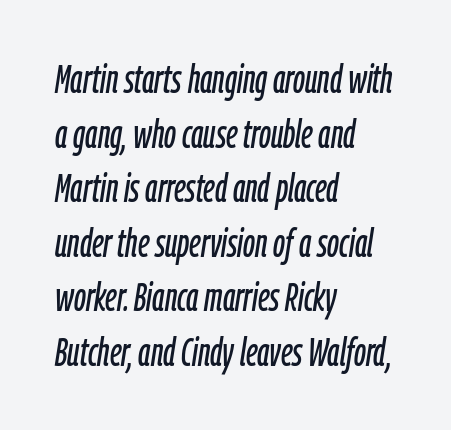
Horizontal alignment here is leftward, the default for most running prose. Clear beneath every line of the passage. A typesetter would mark this as italic. Interline gaps are of average width in this sample. The rendering uses natural spacing where letterforms have individual widths.
